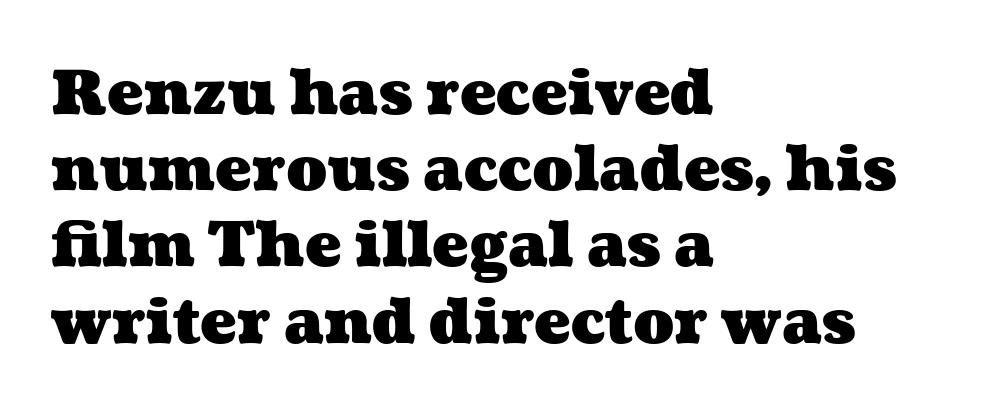
{"bold": "yes", "weight": "heavy", "width": "wide", "stroke_contrast": "medium", "x_height": "medium", "monospaced": "no", "underline": "no", "align": "left", "line_spacing": "normal", "line_spacing_ratio": 1.25, "letter_spacing": "normal", "letter_spacing_em": 0.0, "glyph_px": 61}
